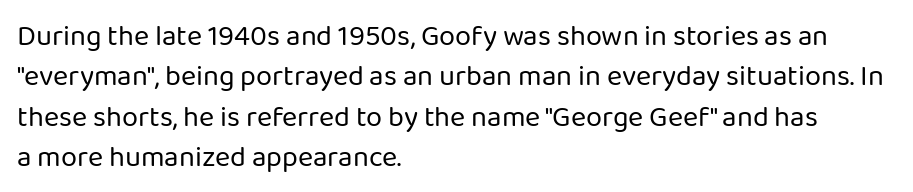
Q: Is the text bold? A: No.
Q: Is the text italic (slanted)? A: No, it is upright.
Q: Is the typeface a serif or a sans-serif typeface? A: Sans-serif.
Q: Is the text underlined? A: No.
Q: How is the paragraph aligned? A: Left-aligned.
Q: Is the spacing between letters normal or unusually wide? A: Normal.
Q: Is the spacing between lines tight, normal or loose? A: Normal.
Q: Width (condensed, normal, or wide)? A: Normal.
Q: Stroke contrast? A: Low.
Q: x-height? A: Medium.
Q: Monospaced? A: No.
